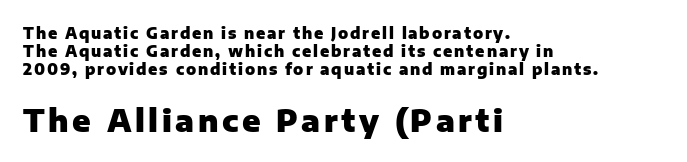
The image shows 30 px heavy sans-serif type, upright; set left-aligned, line spacing 1.19x, not underlined; the second (bottom) block is 2.0x larger; low stroke contrast and a medium x-height.
